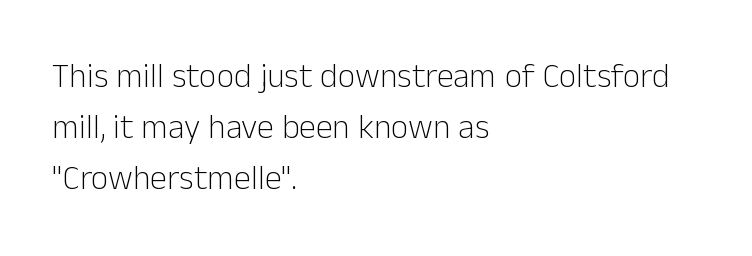
The image shows 34 px light sans-serif type, upright; set left-aligned, normal line spacing (1.5x), normal letter spacing, not underlined; low stroke contrast and a medium x-height.
